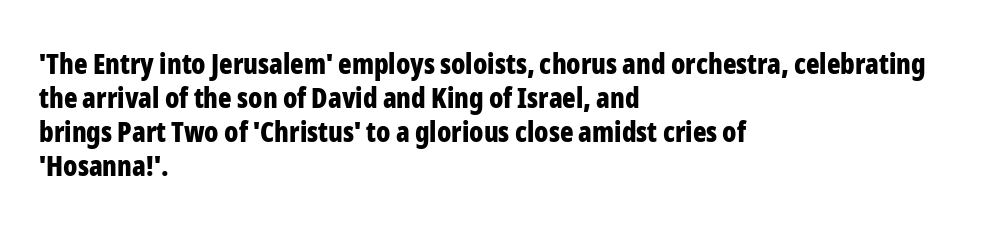
Heavy-handed strokes throughout: this text is bold. This sample has the flowing, uneven cadence of proportional lettering. Look at the bottom of the vertical strokes: they stop flat, with no serifs. The compositor pushed each line to the left boundary. Unmarked baselines from the first word to the last.
